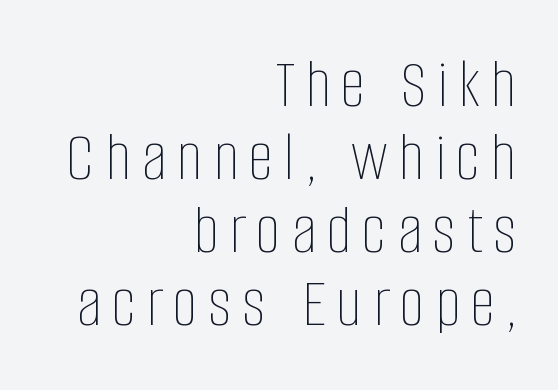
The letters stand upright; this is a roman face. Each letter keeps its own natural width here, so spacing adapts to shape. Lines of text with bare space underneath. Baseline-to-baseline distance is barely more than the letter height. The text block is weighted toward the right margin, trailing off unevenly leftward.
